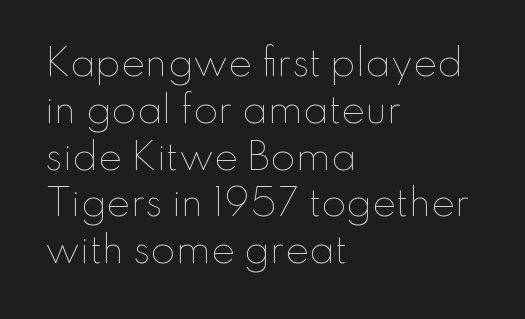
Q: Is the text bold? A: No.
Q: Is the text italic (slanted)? A: No, it is upright.
Q: Is the text underlined? A: No.
Q: How is the paragraph aligned? A: Left-aligned.
Q: Is the spacing between letters normal or unusually wide? A: Normal.
Q: Is the spacing between lines tight, normal or loose? A: Normal.
Q: Width (condensed, normal, or wide)? A: Normal.
Q: Stroke contrast? A: Low.
Q: x-height? A: Small.
Q: Monospaced? A: No.
